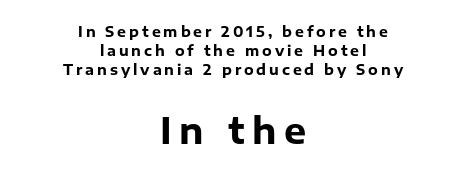
Regular leading. The strokes are fattened all the way to bold. The rag falls on both sides of this text block equally. Check the space under the baseline: it is left empty. Note the varied advance widths — an 'i' is clearly narrower than an 'm'. Look at the glyph heights: the lower group is clearly the bigger setting.
